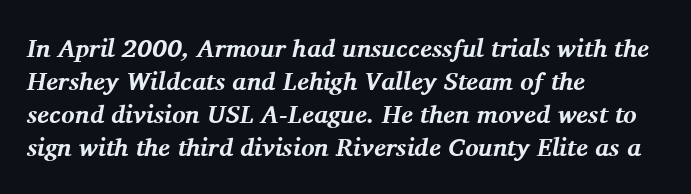
{"italic": "yes", "lean": "right", "slant_degrees": 11, "bold": "yes", "underline": "no", "align": "left", "line_spacing": "normal", "line_spacing_ratio": 1.32, "letter_spacing": "normal", "letter_spacing_em": 0.0, "glyph_px": 25}
